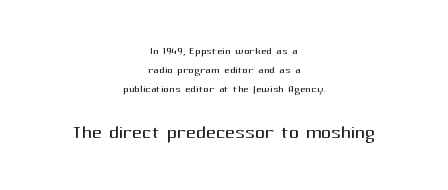
The image shows 24 px text type, upright; set centered, normal line spacing (1.37x), normal letter spacing, not underlined; the second (bottom) block is 1.71x larger.
